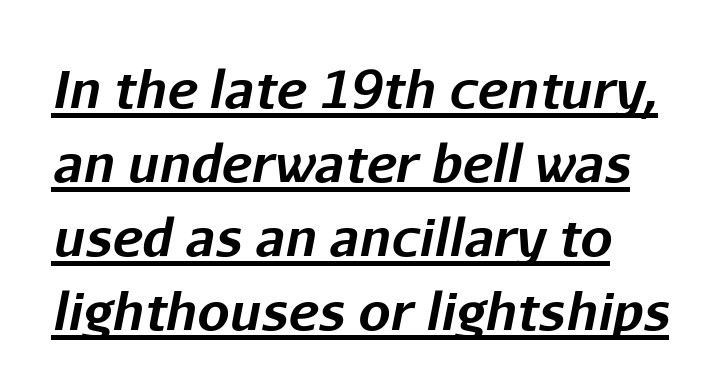
{"italic": "yes", "lean": "right", "slant_degrees": 11, "bold": "yes", "weight": "bold", "width": "normal", "stroke_contrast": "low", "x_height": "medium", "monospaced": "no", "underline": "yes", "line_spacing": "normal", "line_spacing_ratio": 1.45, "letter_spacing": "normal", "letter_spacing_em": 0.0, "glyph_px": 51}
